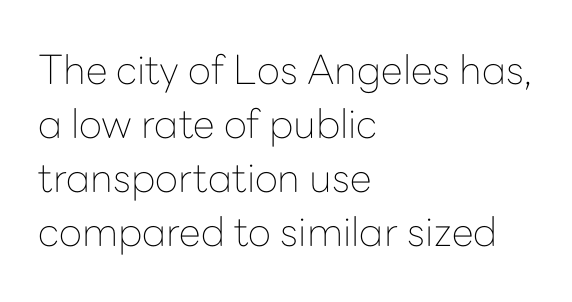
{"serif": "no", "italic": "no", "bold": "no", "weight": "thin", "width": "normal", "stroke_contrast": "low", "x_height": "medium", "monospaced": "no", "underline": "no", "align": "left", "line_spacing": "normal", "line_spacing_ratio": 1.35, "letter_spacing": "normal", "letter_spacing_em": 0.0, "glyph_px": 40}
